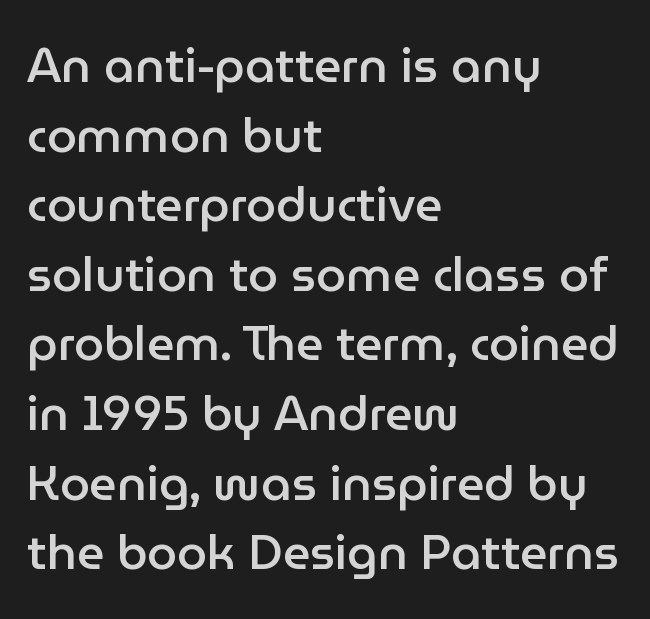
Honestly, there is no underline to notice here at all. Line starts are locked; line ends wander. This block has exactly the height ordinary leading produces. Letter spacing: default. Are there feet on the stems? There aren't — it's a sans.
